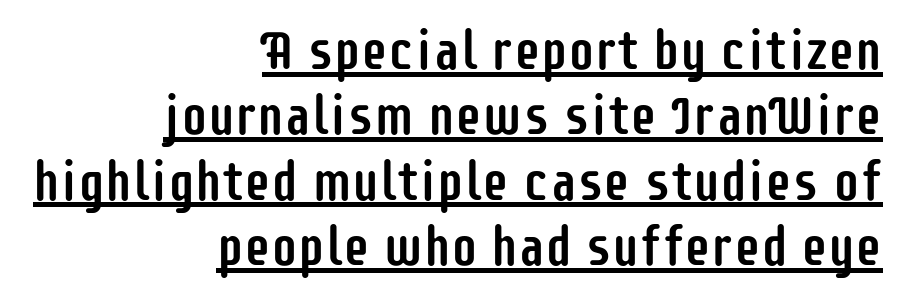
Q: Is the text italic (slanted)? A: No, it is upright.
Q: Is the typeface a serif or a sans-serif typeface? A: Sans-serif.
Q: Is the text underlined? A: Yes.
Q: How is the paragraph aligned? A: Right-aligned.
Q: Is the spacing between letters normal or unusually wide? A: Normal.
Q: Width (condensed, normal, or wide)? A: Condensed.
Q: Stroke contrast? A: Low.
Q: x-height? A: Large.
Q: Monospaced? A: No.
